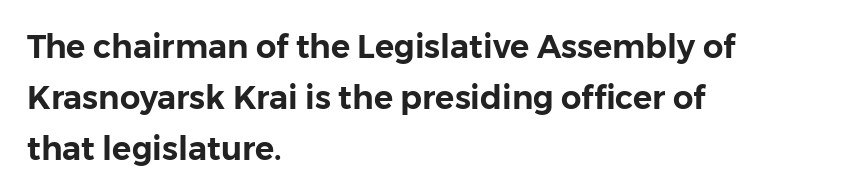
{"serif": "no", "italic": "no", "width": "normal", "stroke_contrast": "low", "x_height": "medium", "monospaced": "no", "underline": "no", "align": "left", "line_spacing": "normal", "line_spacing_ratio": 1.59, "letter_spacing": "normal", "letter_spacing_em": 0.0, "glyph_px": 32}
